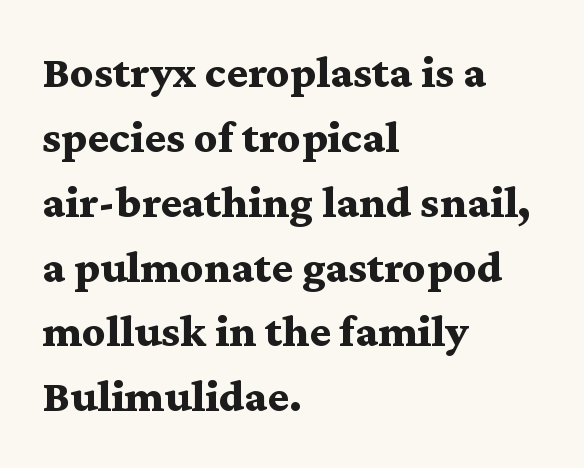
Q: Is the text bold? A: Yes.
Q: Is the text italic (slanted)? A: No, it is upright.
Q: Is the typeface a serif or a sans-serif typeface? A: Serif.
Q: Is the text underlined? A: No.
Q: How is the paragraph aligned? A: Left-aligned.
Q: Is the spacing between letters normal or unusually wide? A: Normal.
Q: Is the spacing between lines tight, normal or loose? A: Normal.
Q: Width (condensed, normal, or wide)? A: Wide.
Q: Stroke contrast? A: Medium.
Q: x-height? A: Medium.
Q: Monospaced? A: No.
